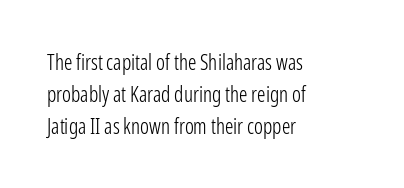
{"italic": "no", "bold": "no", "underline": "no", "align": "left", "line_spacing": "normal", "line_spacing_ratio": 1.52, "letter_spacing": "normal", "letter_spacing_em": 0.0, "glyph_px": 21}
